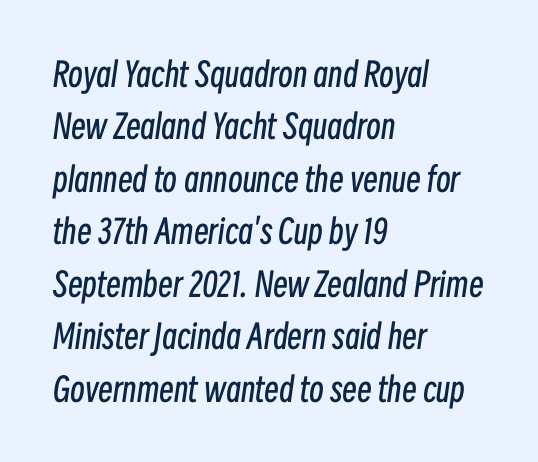
The image shows 33 px regular-weight, condensed type, italic (leaning right); set left-aligned, normal line spacing (1.59x), normal letter spacing, not underlined; low stroke contrast and a medium x-height.
